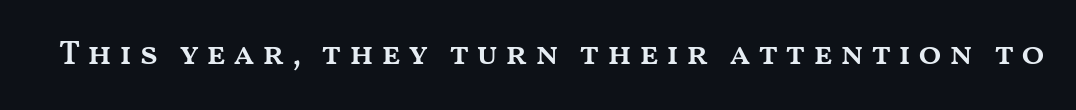
{"italic": "no", "bold": "semi", "weight": "semibold", "width": "wide", "stroke_contrast": "medium", "x_height": "medium", "monospaced": "no", "underline": "no", "letter_spacing": "wide", "letter_spacing_em": 0.2, "glyph_px": 34}
